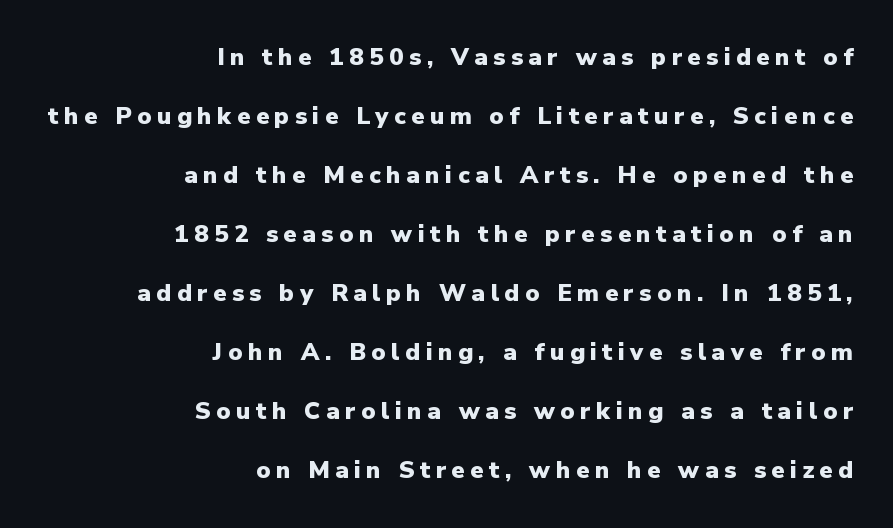
{"italic": "no", "bold": "yes", "underline": "no", "align": "right", "line_spacing": "loose", "line_spacing_ratio": 2.46, "letter_spacing": "wide", "letter_spacing_em": 0.23, "glyph_px": 24}
